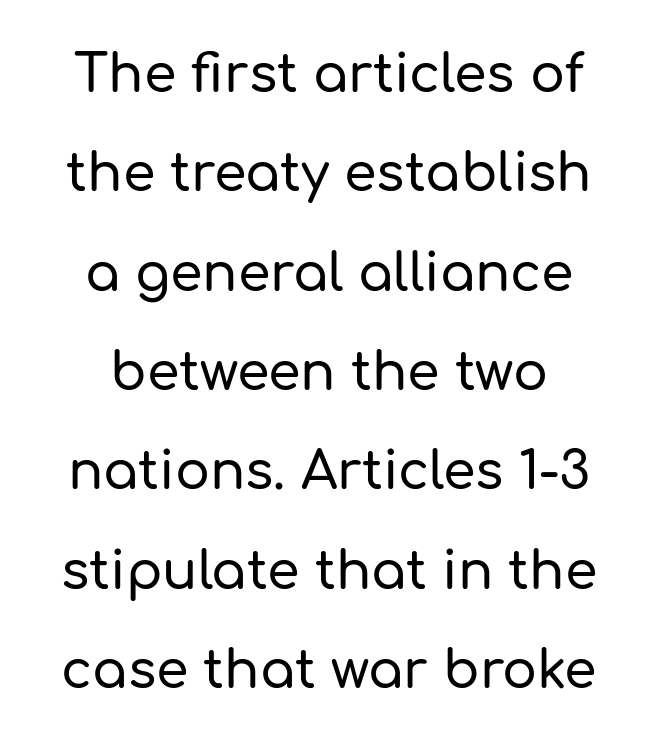
{"serif": "no", "italic": "no", "width": "normal", "stroke_contrast": "low", "x_height": "medium", "monospaced": "no", "underline": "no", "line_spacing": "loose", "line_spacing_ratio": 1.91, "letter_spacing": "normal", "letter_spacing_em": 0.0, "glyph_px": 52}
